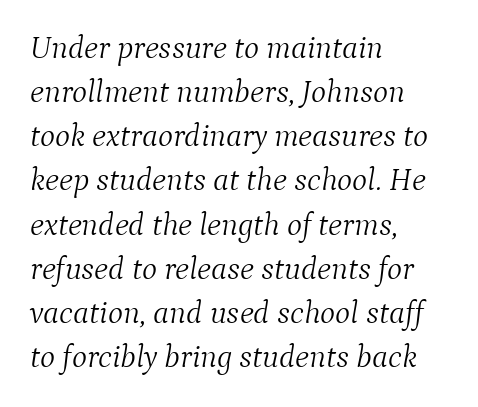
{"serif": "yes", "italic": "yes", "lean": "right", "slant_degrees": 9, "bold": "no", "weight": "light", "width": "normal", "stroke_contrast": "medium", "x_height": "medium", "monospaced": "no", "underline": "no", "align": "left", "line_spacing": "normal", "line_spacing_ratio": 1.38, "letter_spacing": "normal", "letter_spacing_em": 0.0, "glyph_px": 32}
